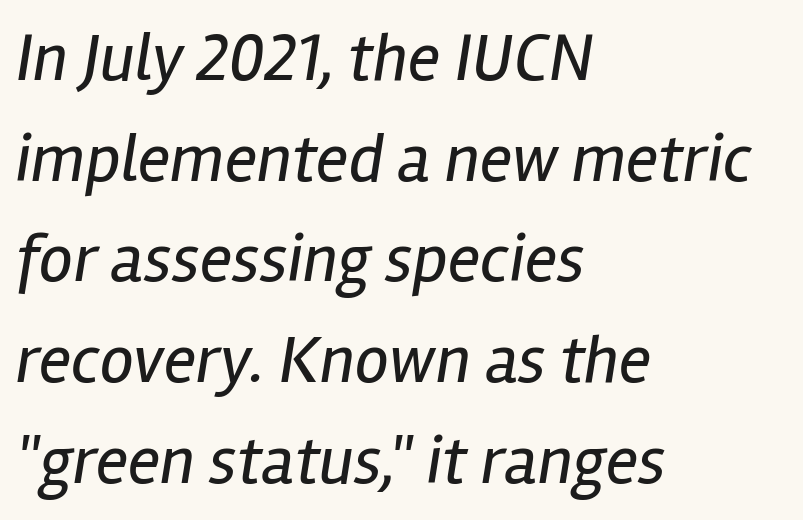
Tall strokes in this sample are angled rather than plumb. Plain, unruled lines of type. Students, note that the glyphs here touch the page at normal intervals. Varying glyph widths throughout — classic text-font behaviour. The strokes are not fattened; the text isn't bold. Short and long lines alike share a common starting point at left.
